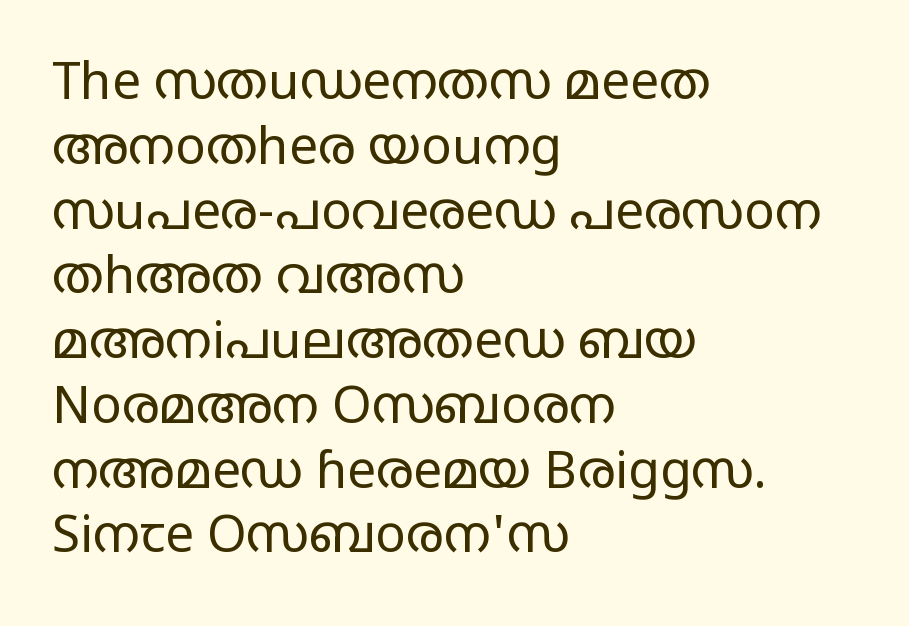
The typeface has the unassuming heft of standard copy or less. Nothing sits at the stroke ends, so this counts as sans-serif. Upright lettering throughout. Here the glyphs are tracked normally, forming tight word shapes. Unmarked baselines from the first word to the last.
